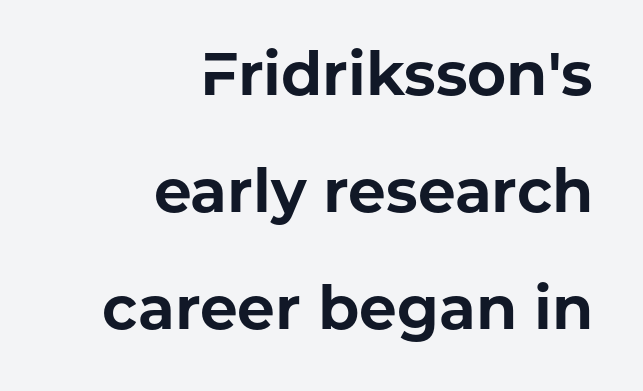
Q: Is the text bold? A: Yes.
Q: Is the text italic (slanted)? A: No, it is upright.
Q: Is the typeface a serif or a sans-serif typeface? A: Sans-serif.
Q: Is the text underlined? A: No.
Q: How is the paragraph aligned? A: Right-aligned.
Q: Is the spacing between letters normal or unusually wide? A: Normal.
Q: Is the spacing between lines tight, normal or loose? A: Loose.
Q: Width (condensed, normal, or wide)? A: Normal.
Q: Stroke contrast? A: Low.
Q: x-height? A: Medium.
Q: Monospaced? A: No.
